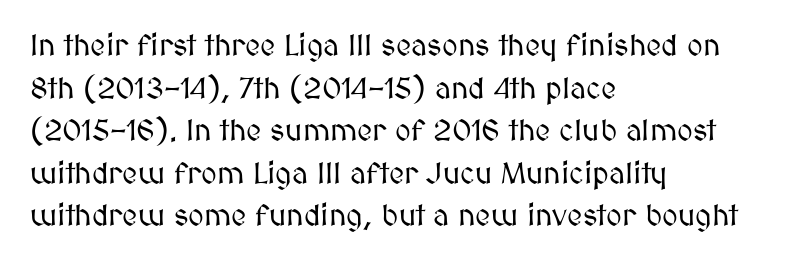
The image shows 30 px text type, upright; set left-aligned, normal line spacing (1.42x), normal letter spacing, not underlined; medium stroke contrast and a medium x-height.
